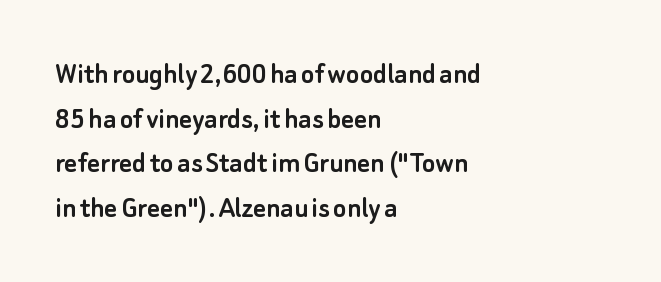
{"serif": "no", "italic": "no", "width": "normal", "stroke_contrast": "low", "x_height": "small", "monospaced": "no", "underline": "no", "align": "left", "line_spacing": "normal", "line_spacing_ratio": 1.44, "letter_spacing": "normal", "letter_spacing_em": 0.0, "glyph_px": 31}
